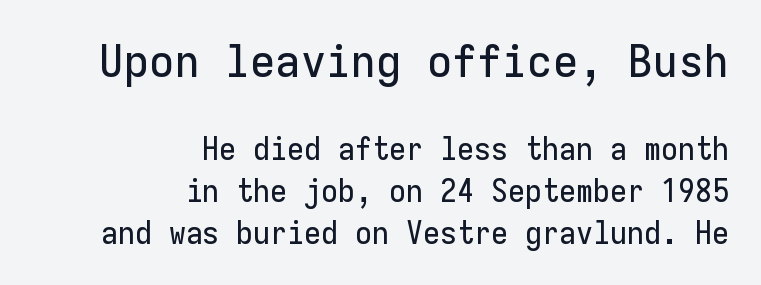
In terms of leading, this rendering sits right in the middle. Letterform terminals end flat and unadorned throughout the passage. Fixed-width glyphs throughout — classic coding-font behaviour. Horizontal alignment here is rightward, an uncommon choice for prose. Does extra space separate the letters? No, they use regular spacing. Letters rest on an invisible, unmarked baseline.
